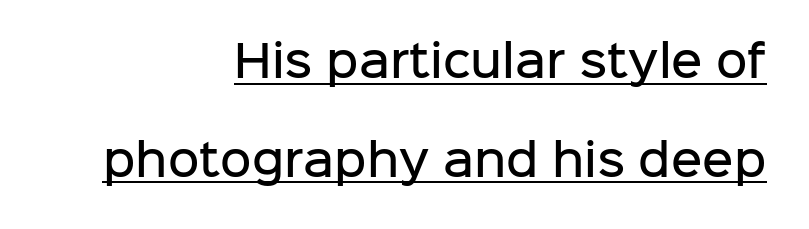
Is there an underline? Yes — a line sits under the letters. Character widths vary here, with narrow letters taking less room than wide ones. Every stem runs plumb, perpendicular to the baseline. The designer dialed line spacing up above the default. Semibold letterforms, between regular and bold.
